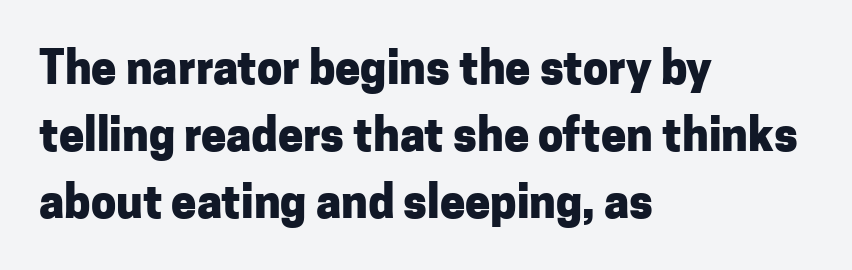
Q: Is the text bold? A: Yes.
Q: Is the text italic (slanted)? A: No, it is upright.
Q: Is the typeface a serif or a sans-serif typeface? A: Sans-serif.
Q: Is the text underlined? A: No.
Q: How is the paragraph aligned? A: Left-aligned.
Q: Is the spacing between letters normal or unusually wide? A: Normal.
Q: Is the spacing between lines tight, normal or loose? A: Normal.
Q: Width (condensed, normal, or wide)? A: Normal.
Q: Stroke contrast? A: Low.
Q: x-height? A: Medium.
Q: Monospaced? A: No.
